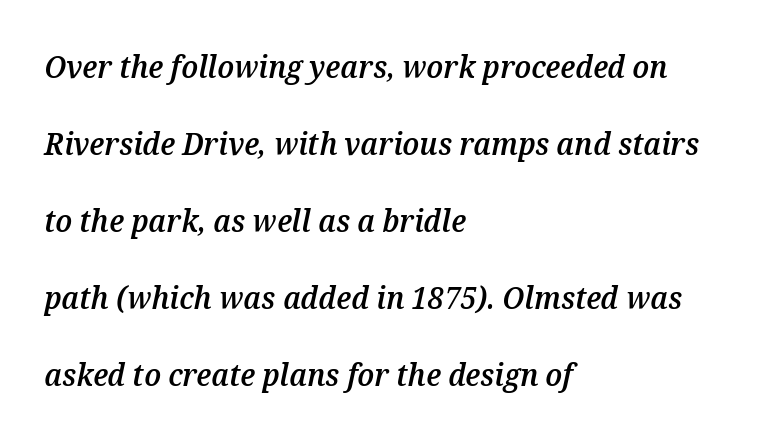
These lines are rendered in a variable-pitch font. Horizontal alignment here is leftward, the default for most running prose. An italicized treatment has been applied to the whole sample. Does extra space separate the letters? No, they use regular spacing. Each row of text sits above clean, open space.
